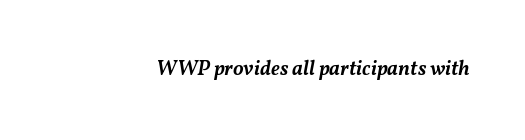
Q: Is the text bold? A: Semi-bold.
Q: Is the text italic (slanted)? A: Yes, it leans right by about 11 degrees.
Q: Is the text underlined? A: No.
Q: Is the spacing between letters normal or unusually wide? A: Normal.
